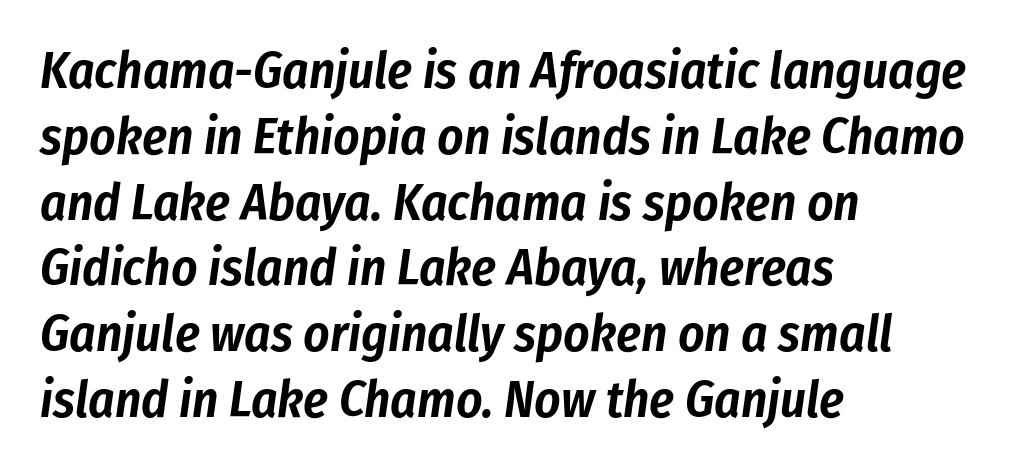
Q: Is the text italic (slanted)? A: Yes, it leans right by about 8 degrees.
Q: Is the text underlined? A: No.
Q: How is the paragraph aligned? A: Left-aligned.
Q: Is the spacing between letters normal or unusually wide? A: Normal.
Q: Is the spacing between lines tight, normal or loose? A: Normal.
Q: Width (condensed, normal, or wide)? A: Condensed.
Q: Stroke contrast? A: Low.
Q: x-height? A: Medium.
Q: Monospaced? A: No.
